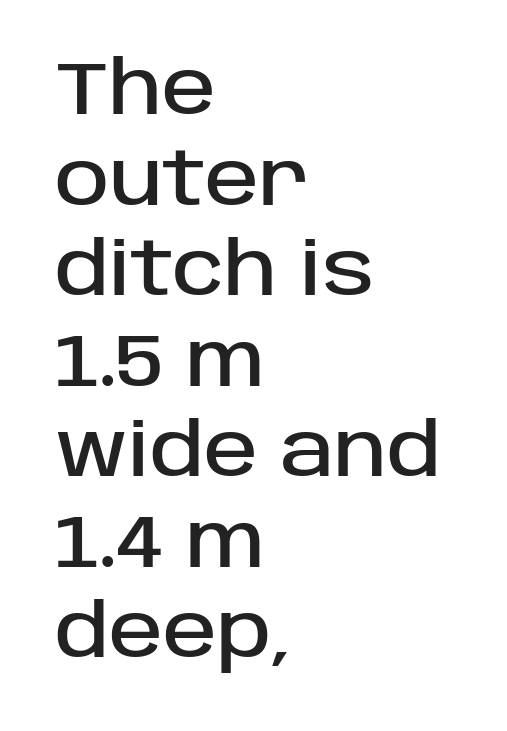
Short note: letters normally spaced. All the whitespace from short lines collects on the right. Designer's note — italics off, roman on. The font family rendered here belongs to the sans-serif group.
